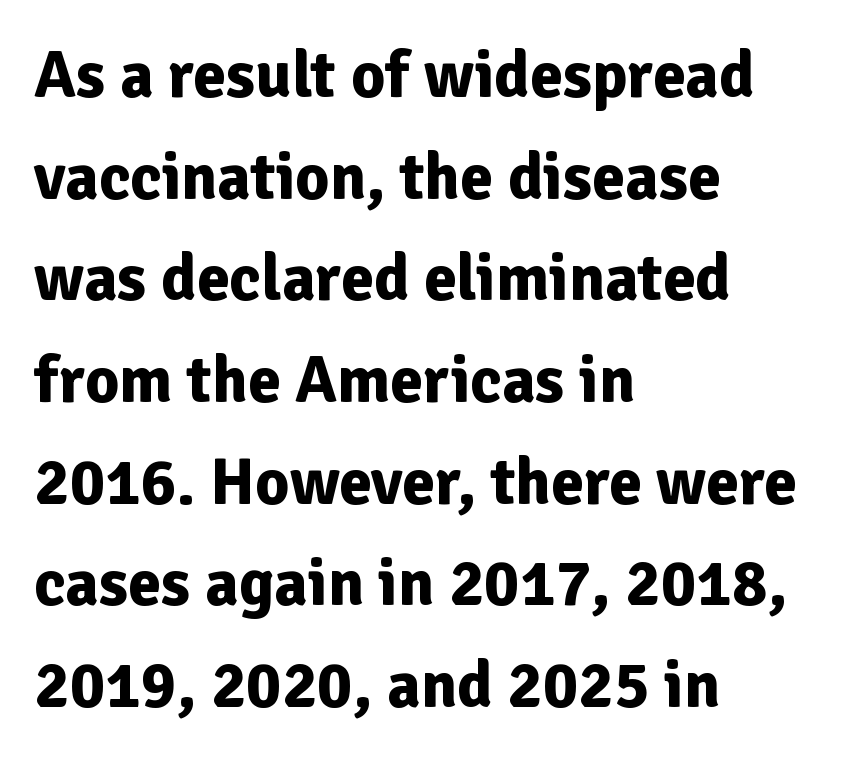
{"serif": "no", "italic": "no", "bold": "yes", "weight": "bold", "width": "normal", "stroke_contrast": "low", "x_height": "medium", "monospaced": "no", "underline": "no", "align": "left", "line_spacing": "normal", "line_spacing_ratio": 1.54, "letter_spacing": "normal", "letter_spacing_em": 0.0, "glyph_px": 66}
